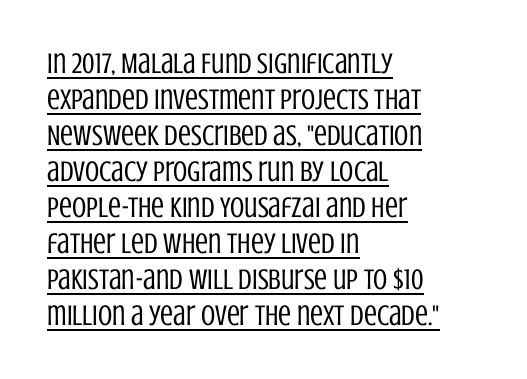
{"serif": "no", "italic": "no", "bold": "no", "weight": "regular", "width": "condensed", "stroke_contrast": "low", "x_height": "large", "monospaced": "no", "underline": "yes", "align": "left", "line_spacing_ratio": 1.24, "letter_spacing": "normal", "letter_spacing_em": 0.0, "glyph_px": 29}
